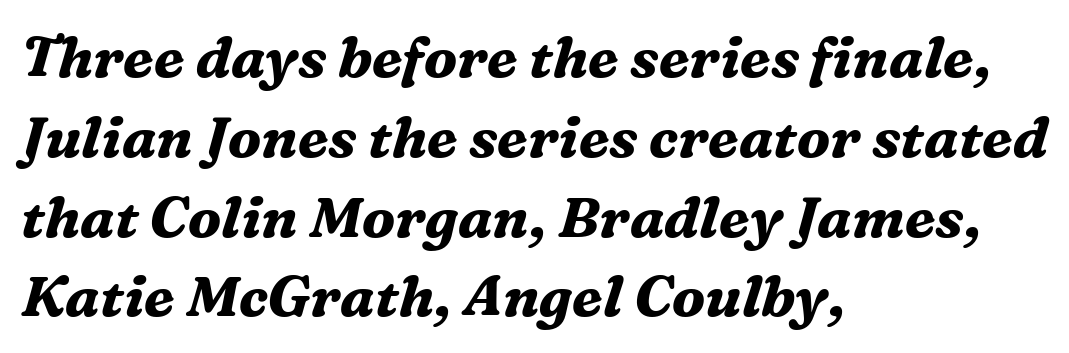
Each letter keeps its own natural width here, so spacing adapts to shape. Characters follow at the spacing the type designer built in. Serifs: yes, visible at the terminals of the letterforms. Style check: oblique. Whoever set this chose a conventional vertical rhythm.
